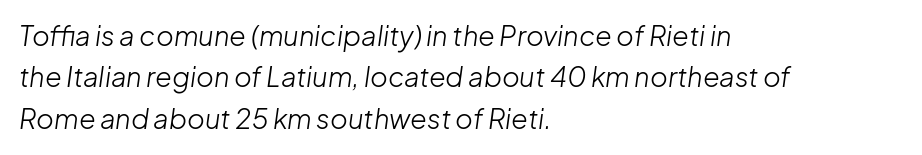
A quiet, ordinary-to-light weight characterises the typeface. Anything drawn beneath the words? Only blank space. This rendering uses left alignment, leaving the right contour irregular. Nothing unusual about the tracking: characters are spaced as the font intends. Is the type slanted? Yes — the strokes lean at a clear angle.
